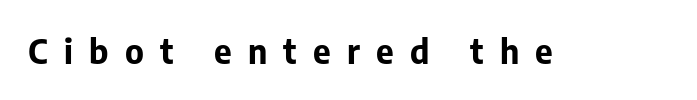
Serifs: no, the terminals of the letterforms are clean. The space beneath each line is pristine and unruled. These lines are rendered in a variable-pitch font. Does the lettering tilt? It doesn't — this is upright.
